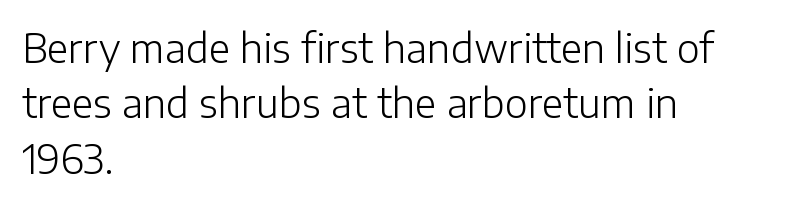
Q: Is the text bold? A: No.
Q: Is the text italic (slanted)? A: No, it is upright.
Q: Is the typeface a serif or a sans-serif typeface? A: Sans-serif.
Q: Is the text underlined? A: No.
Q: How is the paragraph aligned? A: Left-aligned.
Q: Is the spacing between letters normal or unusually wide? A: Normal.
Q: Is the spacing between lines tight, normal or loose? A: Normal.
Q: Width (condensed, normal, or wide)? A: Normal.
Q: Stroke contrast? A: Low.
Q: x-height? A: Medium.
Q: Monospaced? A: No.
